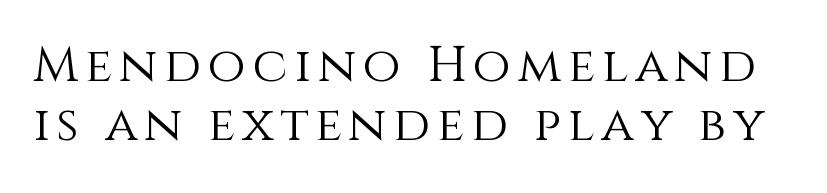
The image shows 49 px light type, upright; set line spacing 1.21x, not underlined; a large x-height.
